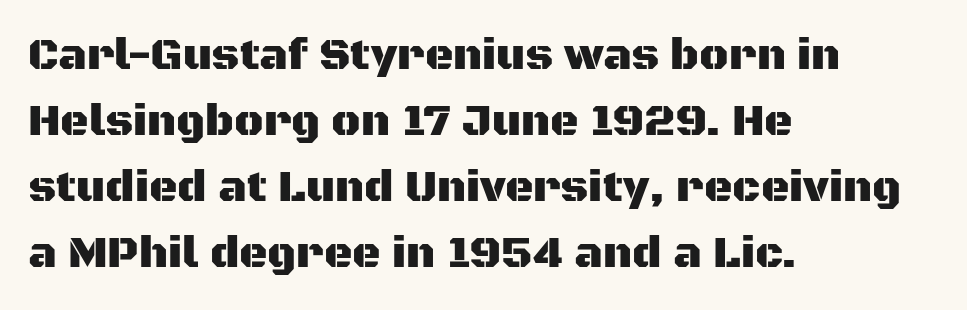
{"serif": "no", "italic": "no", "width": "normal", "stroke_contrast": "medium", "x_height": "large", "monospaced": "no", "underline": "no", "align": "left", "line_spacing": "normal", "line_spacing_ratio": 1.5, "letter_spacing": "normal", "letter_spacing_em": 0.0, "glyph_px": 44}
